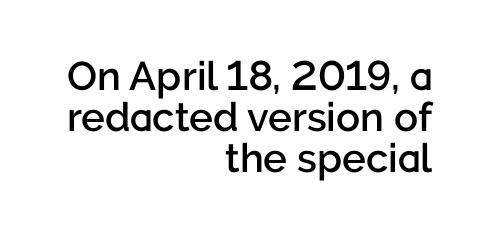
The image shows 40 px semibold sans-serif type, upright; set right-aligned, tight line spacing (1.02x), normal letter spacing, not underlined; low stroke contrast and a medium x-height.
